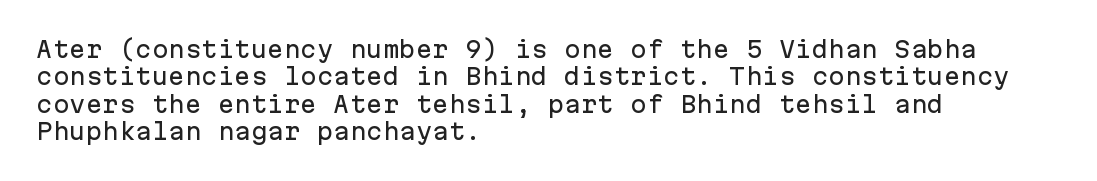
The image shows 22 px text type, upright; set left-aligned, line spacing 1.24x, normal letter spacing, not underlined.
